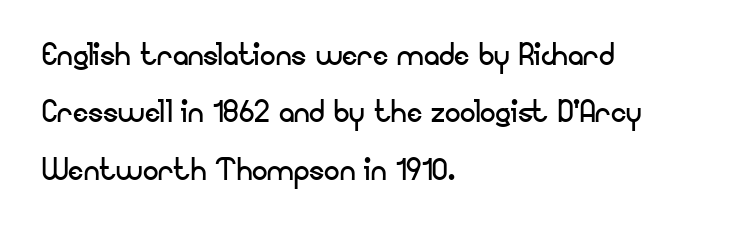
Q: Is the text bold? A: No.
Q: Is the text italic (slanted)? A: No, it is upright.
Q: Is the typeface a serif or a sans-serif typeface? A: Sans-serif.
Q: Is the text underlined? A: No.
Q: How is the paragraph aligned? A: Left-aligned.
Q: Is the spacing between letters normal or unusually wide? A: Normal.
Q: Is the spacing between lines tight, normal or loose? A: Normal.
Q: Width (condensed, normal, or wide)? A: Normal.
Q: Stroke contrast? A: Low.
Q: x-height? A: Small.
Q: Monospaced? A: No.
